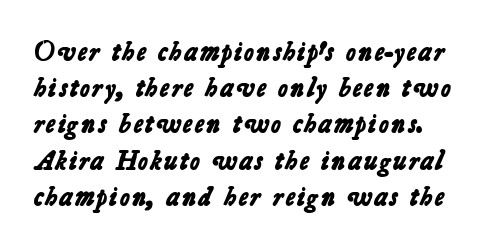
{"bold": "yes", "underline": "no", "line_spacing": "normal", "line_spacing_ratio": 1.34, "letter_spacing": "normal", "letter_spacing_em": 0.0, "glyph_px": 27}
